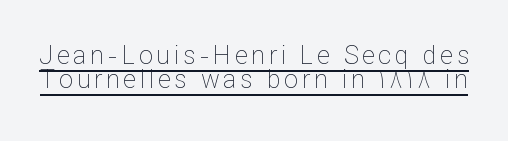
Q: Is the text bold? A: No.
Q: Is the text italic (slanted)? A: No, it is upright.
Q: Is the text underlined? A: Yes.
Q: Is the spacing between lines tight, normal or loose? A: Tight.
